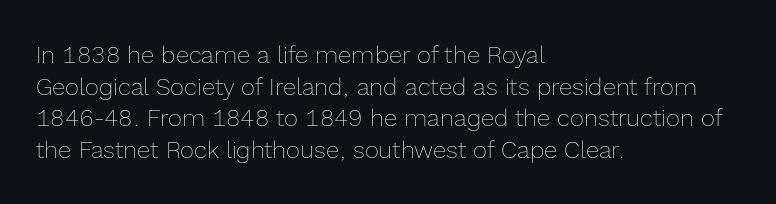
Q: Is the text bold? A: No.
Q: Is the text italic (slanted)? A: No, it is upright.
Q: Is the text underlined? A: No.
Q: How is the paragraph aligned? A: Left-aligned.
Q: Is the spacing between letters normal or unusually wide? A: Normal.
Q: Is the spacing between lines tight, normal or loose? A: Normal.
